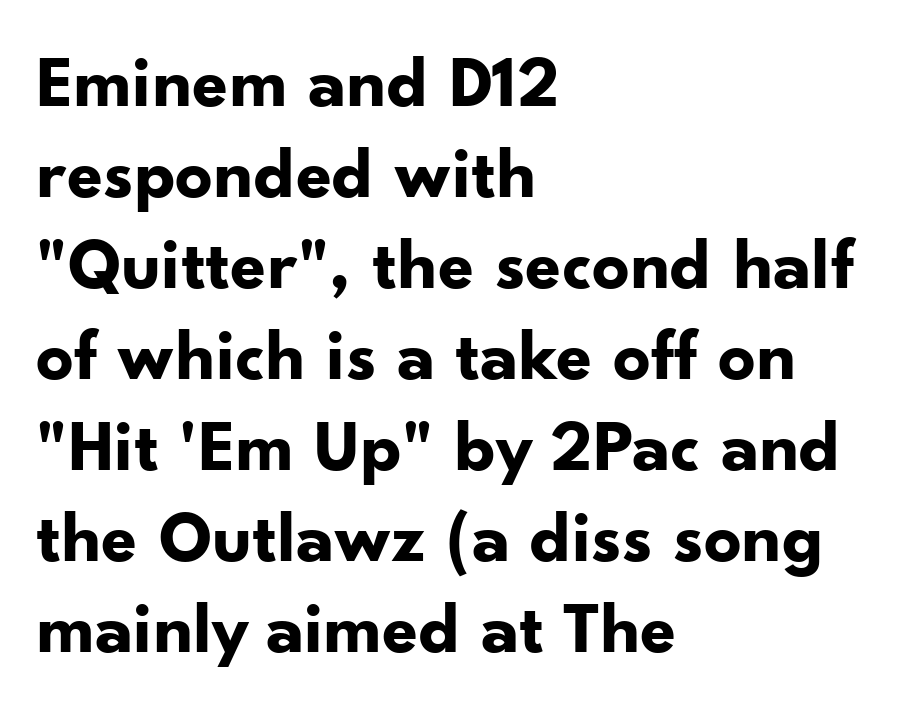
The image shows 74 px bold sans-serif type, upright; set left-aligned, line spacing 1.23x, normal letter spacing, not underlined; low stroke contrast and a small x-height.
